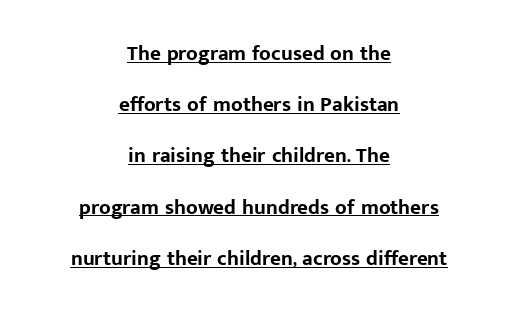
Q: Is the text bold? A: Yes.
Q: Is the text italic (slanted)? A: No, it is upright.
Q: Is the text underlined? A: Yes.
Q: How is the paragraph aligned? A: Centered.
Q: Is the spacing between letters normal or unusually wide? A: Normal.
Q: Is the spacing between lines tight, normal or loose? A: Loose.
